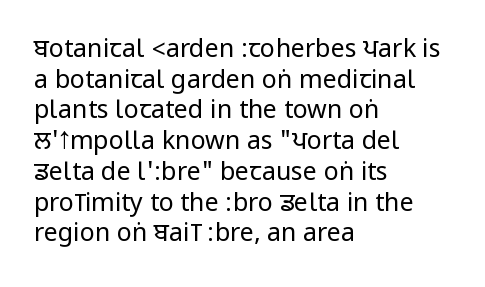
The letters look calm and open, with moderate or lighter stems. Descenders are the only things crossing below the line. Left-aligned paragraph, ragged on the right. Short note: letters normally spaced.
